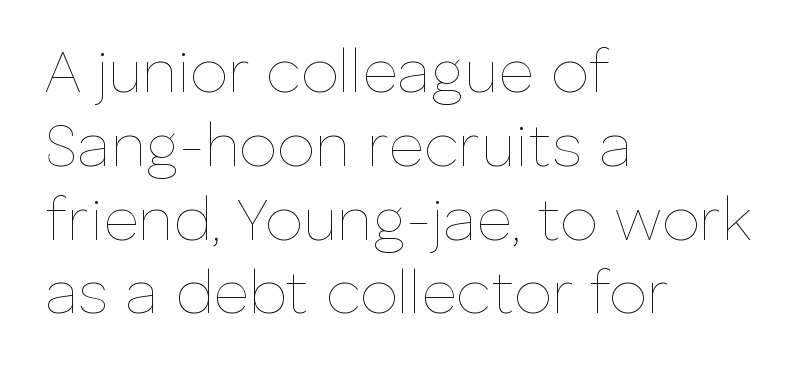
Q: Is the text bold? A: No.
Q: Is the text italic (slanted)? A: No, it is upright.
Q: Is the text underlined? A: No.
Q: How is the paragraph aligned? A: Left-aligned.
Q: Is the spacing between letters normal or unusually wide? A: Normal.
Q: Width (condensed, normal, or wide)? A: Normal.
Q: Stroke contrast? A: Low.
Q: x-height? A: Medium.
Q: Monospaced? A: No.
